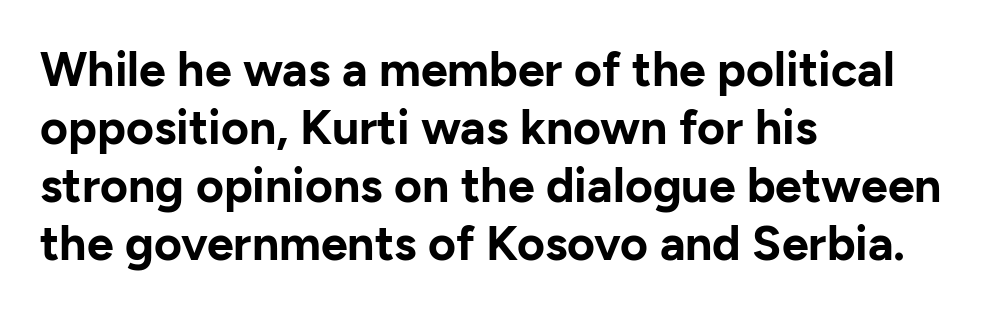
Check where the strokes stop: nothing finishes them off — pure sans. This is the regular roman posture of the typeface. How are the letters spaced? Ordinarily, with no added tracking. A typesetter would call this proportional, since set widths differ per character.
